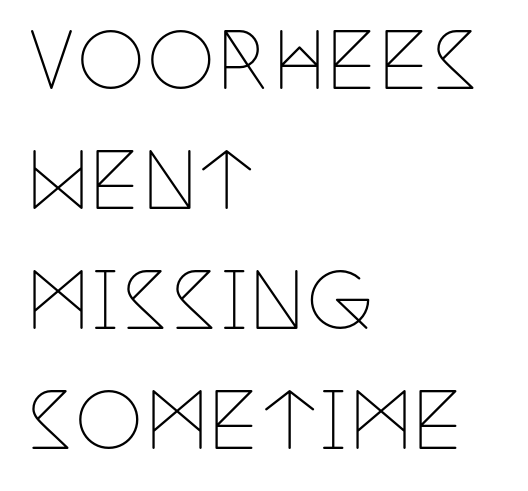
The image shows 77 px thin, condensed serif type, upright; set left-aligned, normal line spacing (1.56x), normal letter spacing, not underlined; low stroke contrast and a large x-height.
